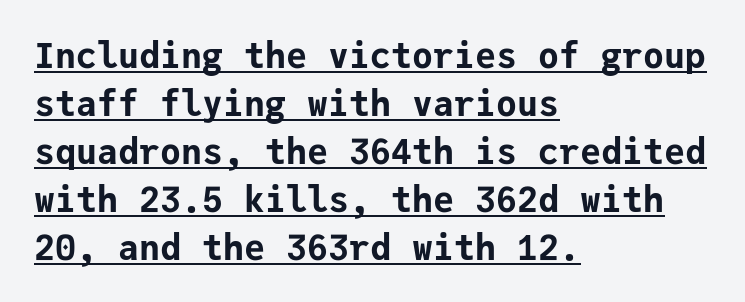
Grotesque or geometric, the face here clearly has no serifs. The specimen reads as upright at a glance. The letters are bold, with thick, heavy strokes. The lettering is marked with a stroke running underneath it. Monospaced: the letters line up in strict vertical columns.
